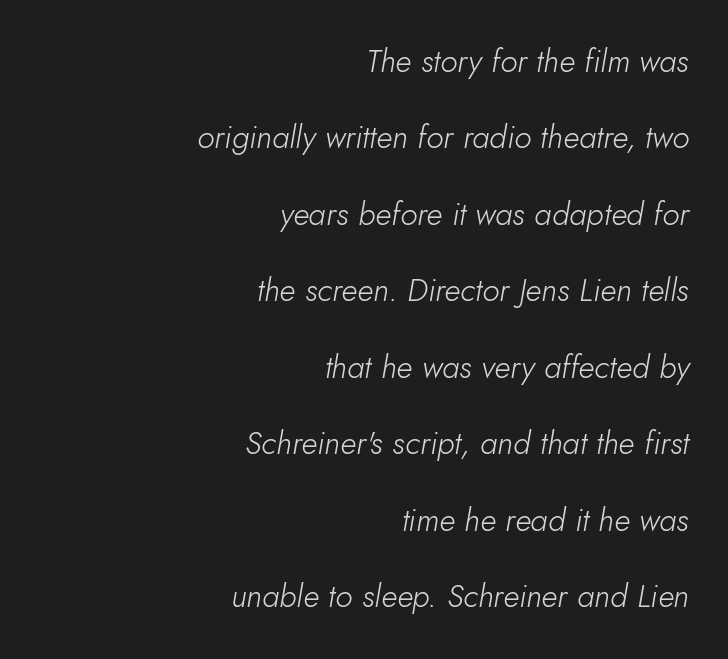
Q: Is the text bold? A: No.
Q: Is the text italic (slanted)? A: Yes, it leans right by about 10 degrees.
Q: Is the text underlined? A: No.
Q: How is the paragraph aligned? A: Right-aligned.
Q: Is the spacing between letters normal or unusually wide? A: Normal.
Q: Is the spacing between lines tight, normal or loose? A: Loose.
Q: Width (condensed, normal, or wide)? A: Normal.
Q: Stroke contrast? A: Low.
Q: x-height? A: Small.
Q: Monospaced? A: No.
